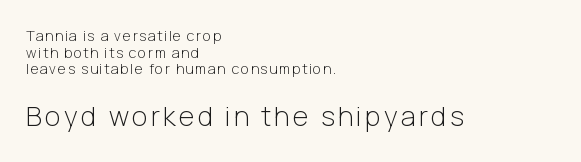
The image shows 27 px text type, upright; set left-aligned, line spacing 1.18x, not underlined; the second (bottom) block is 1.93x larger.
